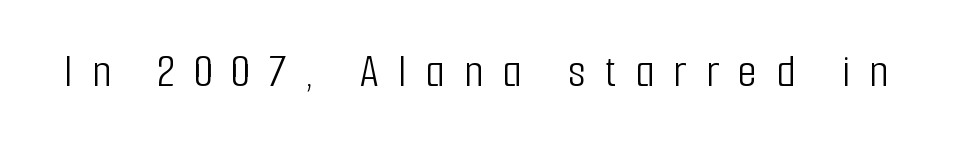
The passage shown has open, widely tracked lettering throughout. A typesetter would mark this as roman, not italic. This is sans-serif lettering, the kind often seen on screens and signage. The typeface has the unassuming heft of standard copy or less.
